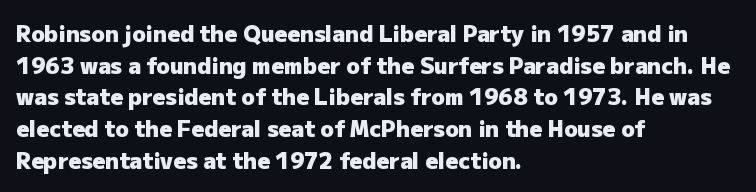
{"italic": "no", "bold": "yes", "underline": "no", "align": "left", "line_spacing": "normal", "line_spacing_ratio": 1.44, "letter_spacing": "normal", "letter_spacing_em": 0.0, "glyph_px": 22}
